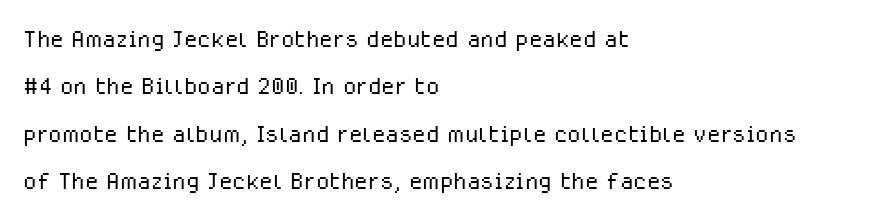
{"serif": "no", "italic": "no", "bold": "no", "weight": "light", "width": "normal", "stroke_contrast": "low", "x_height": "medium", "monospaced": "no", "underline": "no", "align": "left", "line_spacing": "normal", "line_spacing_ratio": 1.53, "letter_spacing": "normal", "letter_spacing_em": 0.0, "glyph_px": 31}
